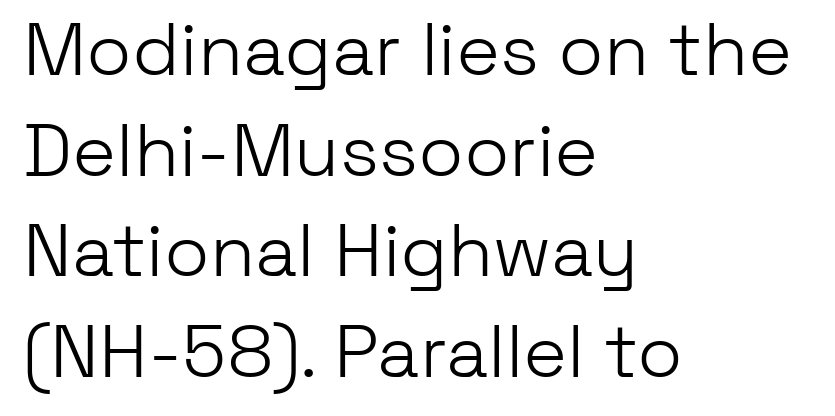
The image shows 74 px light sans-serif type, upright; set left-aligned, normal line spacing (1.36x), normal letter spacing, not underlined; low stroke contrast and a medium x-height.
